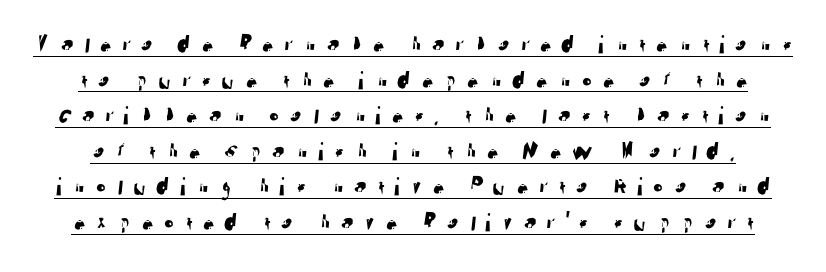
Q: Is the text underlined? A: Yes.
Q: Is the spacing between letters normal or unusually wide? A: Unusually wide.
Q: Is the spacing between lines tight, normal or loose? A: Normal.
